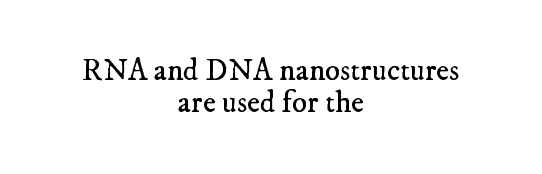
Q: Is the text bold? A: No.
Q: Is the typeface a serif or a sans-serif typeface? A: Serif.
Q: Is the text underlined? A: No.
Q: How is the paragraph aligned? A: Centered.
Q: Is the spacing between letters normal or unusually wide? A: Normal.
Q: Is the spacing between lines tight, normal or loose? A: Tight.
Q: Width (condensed, normal, or wide)? A: Normal.
Q: Stroke contrast? A: Low.
Q: x-height? A: Small.
Q: Monospaced? A: No.
